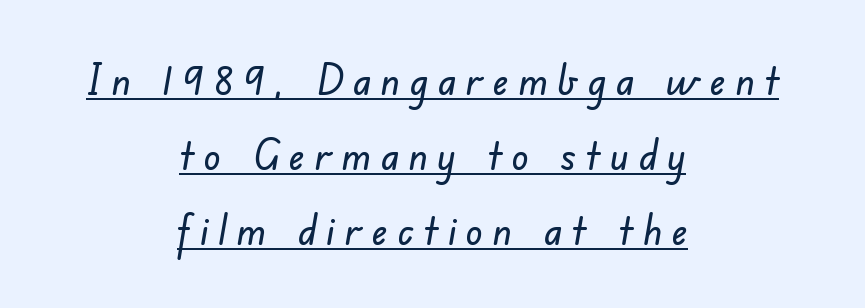
Q: Is the typeface a serif or a sans-serif typeface? A: Sans-serif.
Q: Is the text underlined? A: Yes.
Q: How is the paragraph aligned? A: Centered.
Q: Is the spacing between letters normal or unusually wide? A: Unusually wide.
Q: Width (condensed, normal, or wide)? A: Normal.
Q: Stroke contrast? A: Low.
Q: x-height? A: Small.
Q: Monospaced? A: No.
